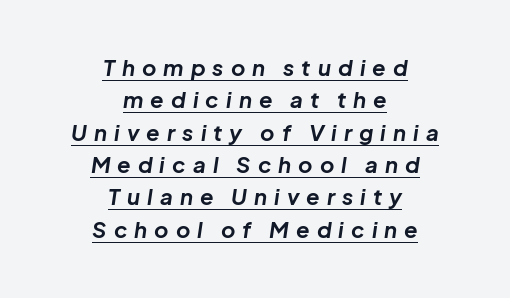
These lines sit exactly where default settings would place them. Would a proofreader flag this as italicized? Yes. Every row of glyphs is offset so its center matches the block's center. Emphasis is given by a line drawn under the lettering. Caption: bold face, heavy strokes. Each word looks stretched out because of the extra space between its letters.
